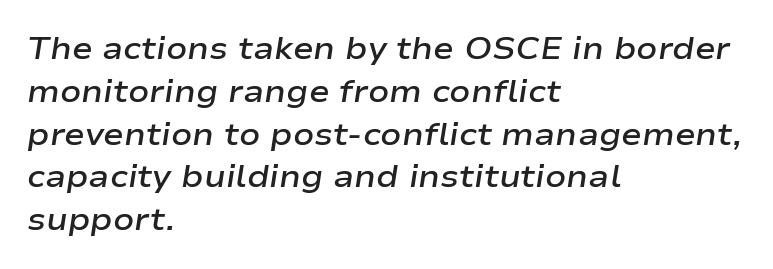
Q: Is the text bold? A: Semi-bold.
Q: Is the text italic (slanted)? A: Yes, it leans right by about 9 degrees.
Q: Is the text underlined? A: No.
Q: How is the paragraph aligned? A: Left-aligned.
Q: Is the spacing between letters normal or unusually wide? A: Normal.
Q: Is the spacing between lines tight, normal or loose? A: Normal.
Q: Width (condensed, normal, or wide)? A: Wide.
Q: Stroke contrast? A: Low.
Q: x-height? A: Medium.
Q: Monospaced? A: No.
